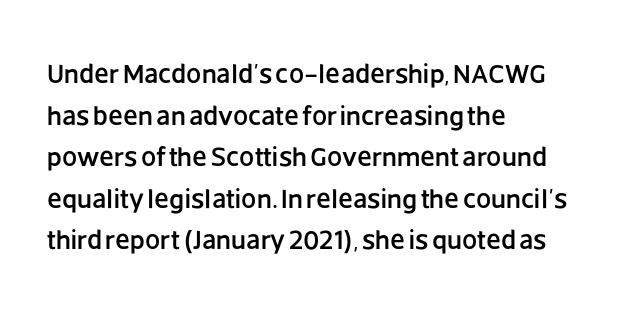
The image shows 27 px text type, upright; set left-aligned, normal line spacing (1.54x), normal letter spacing, not underlined.
